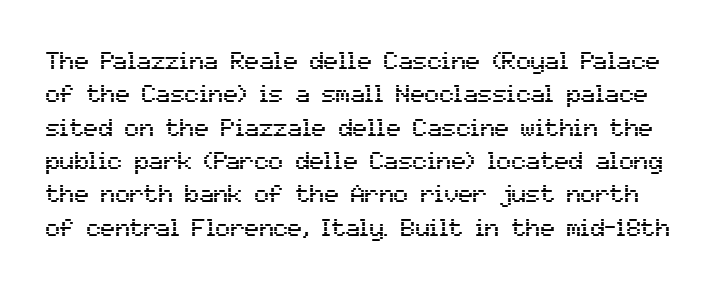
{"italic": "no", "underline": "no", "line_spacing": "normal", "line_spacing_ratio": 1.39, "letter_spacing": "normal", "letter_spacing_em": 0.0, "glyph_px": 24}
